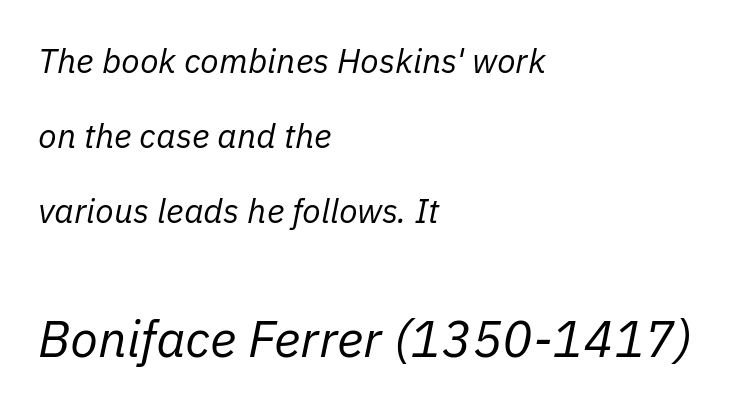
The image shows 51 px regular-weight type, italic (leaning right); set left-aligned, loose line spacing (2.21x), normal letter spacing, not underlined; the second (bottom) block is 1.5x larger; low stroke contrast and a medium x-height.
